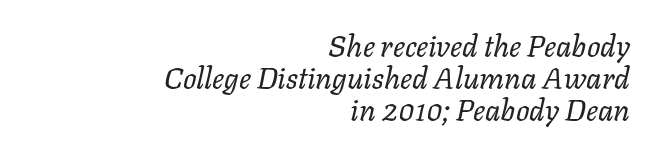
Q: Is the text bold? A: No.
Q: Is the text italic (slanted)? A: Yes, it leans right by about 11 degrees.
Q: Is the text underlined? A: No.
Q: How is the paragraph aligned? A: Right-aligned.
Q: Is the spacing between letters normal or unusually wide? A: Normal.
Q: Is the spacing between lines tight, normal or loose? A: Tight.
Q: Width (condensed, normal, or wide)? A: Normal.
Q: Stroke contrast? A: Low.
Q: x-height? A: Medium.
Q: Monospaced? A: No.
